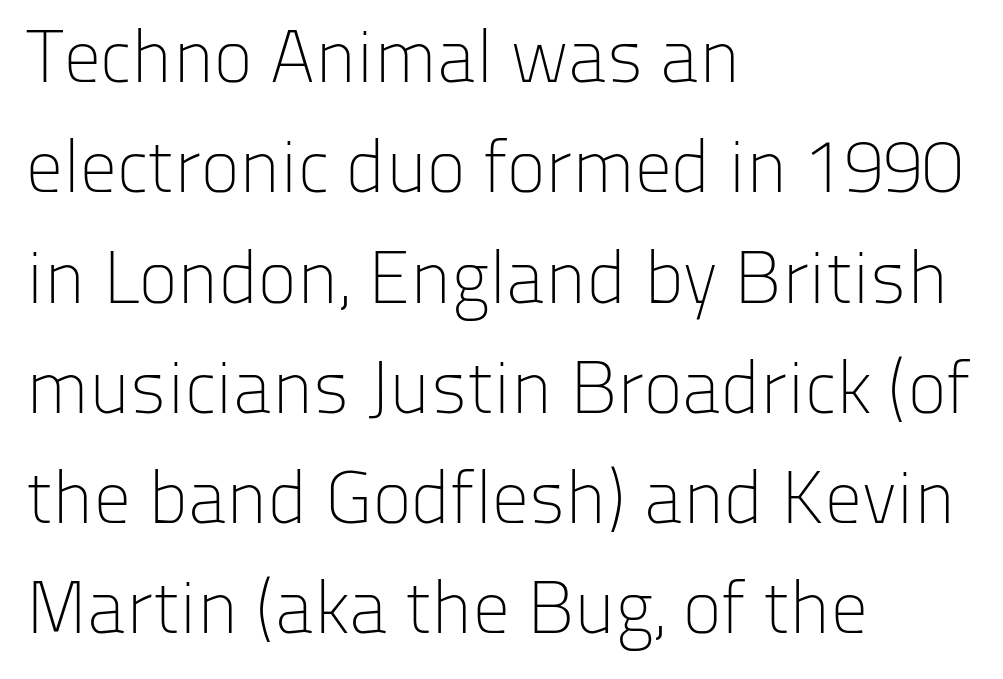
{"serif": "no", "italic": "no", "bold": "no", "weight": "light", "width": "normal", "stroke_contrast": "low", "x_height": "medium", "monospaced": "no", "underline": "no", "align": "left", "line_spacing": "normal", "line_spacing_ratio": 1.49, "letter_spacing": "normal", "letter_spacing_em": 0.0, "glyph_px": 74}
